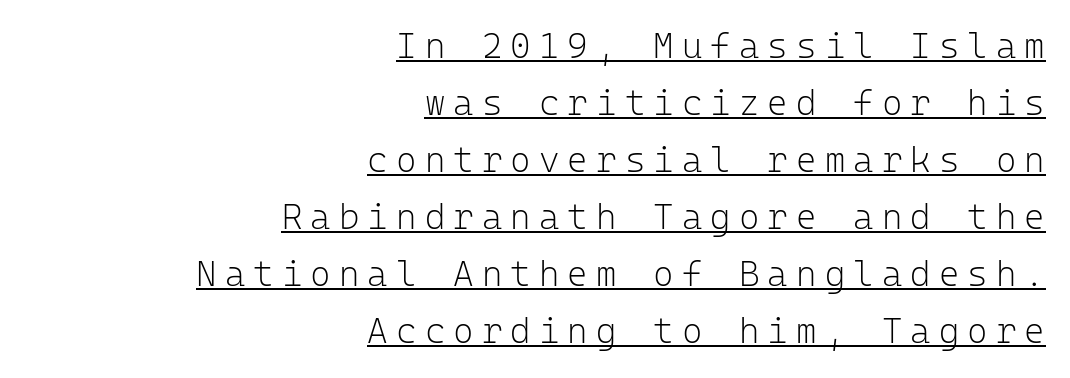
Q: Is the text bold? A: No.
Q: Is the text italic (slanted)? A: No, it is upright.
Q: Is the typeface a serif or a sans-serif typeface? A: Sans-serif.
Q: Is the text underlined? A: Yes.
Q: How is the paragraph aligned? A: Right-aligned.
Q: Is the spacing between letters normal or unusually wide? A: Unusually wide.
Q: Is the spacing between lines tight, normal or loose? A: Normal.
Q: Width (condensed, normal, or wide)? A: Normal.
Q: Stroke contrast? A: Low.
Q: x-height? A: Medium.
Q: Monospaced? A: Yes.
